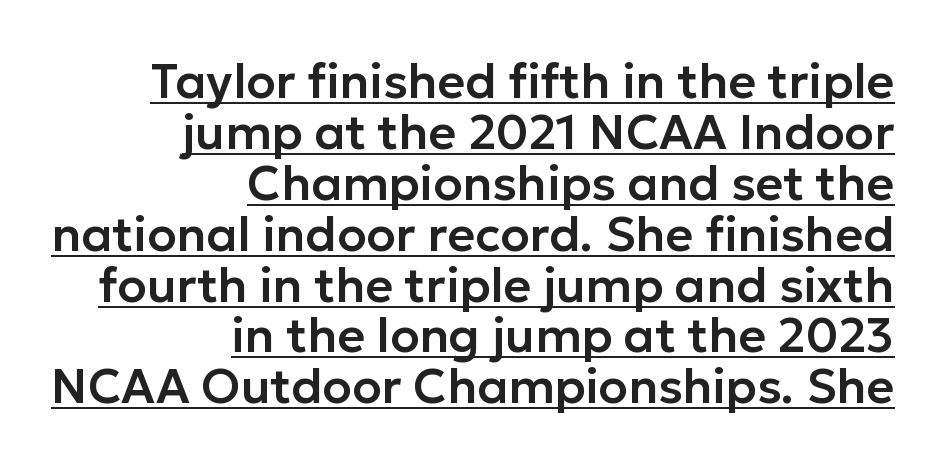
To sum up the face: it is a sans, with no serifs. Leading is clearly below the norm, producing a dense column. The face used here is proportionally spaced, like ordinary book or web type. This sample uses an upright cut, with every glyph sitting square on the baseline.
